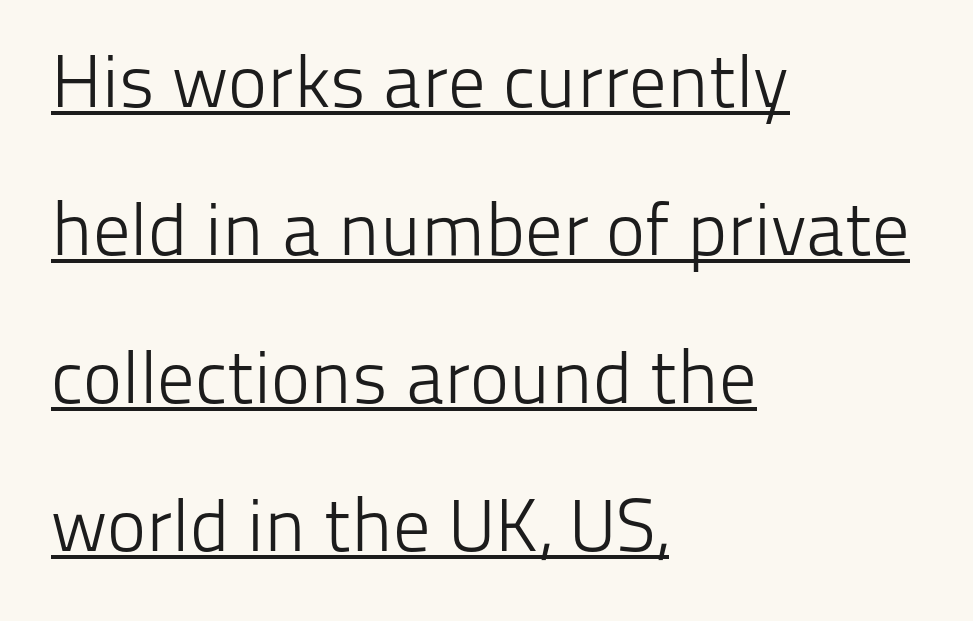
{"serif": "no", "italic": "no", "bold": "no", "weight": "light", "width": "normal", "stroke_contrast": "low", "x_height": "medium", "monospaced": "no", "underline": "yes", "align": "left", "line_spacing": "loose", "line_spacing_ratio": 2.0, "letter_spacing": "normal", "letter_spacing_em": 0.0, "glyph_px": 74}
